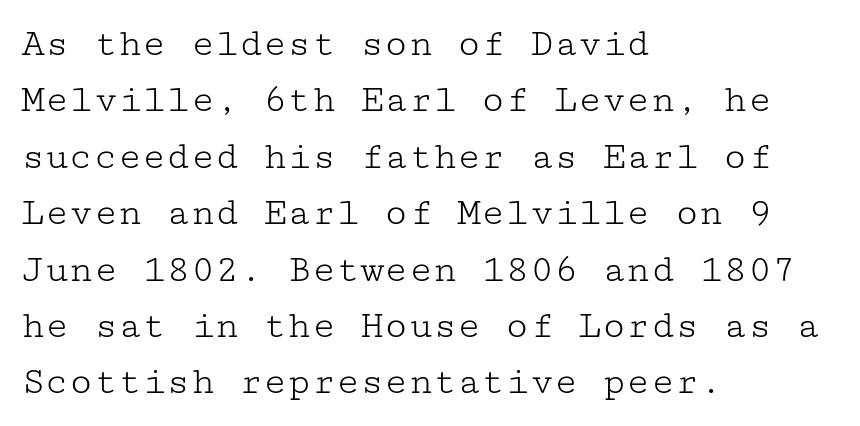
Q: Is the text bold? A: No.
Q: Is the text italic (slanted)? A: No, it is upright.
Q: Is the typeface a serif or a sans-serif typeface? A: Serif.
Q: Is the text underlined? A: No.
Q: How is the paragraph aligned? A: Left-aligned.
Q: Is the spacing between letters normal or unusually wide? A: Normal.
Q: Is the spacing between lines tight, normal or loose? A: Normal.
Q: Width (condensed, normal, or wide)? A: Wide.
Q: Stroke contrast? A: Low.
Q: x-height? A: Medium.
